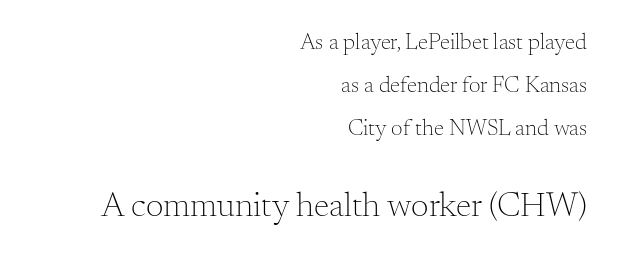
Q: Is the text bold? A: No.
Q: Is the text italic (slanted)? A: No, it is upright.
Q: Is the typeface a serif or a sans-serif typeface? A: Serif.
Q: Is the text underlined? A: No.
Q: How is the paragraph aligned? A: Right-aligned.
Q: Is the spacing between letters normal or unusually wide? A: Normal.
Q: Which block of text is set in a larger size, the first (top) or the second (bottom)? A: The second (bottom) one.
Q: Width (condensed, normal, or wide)? A: Normal.
Q: Stroke contrast? A: Medium.
Q: x-height? A: Small.
Q: Monospaced? A: No.
